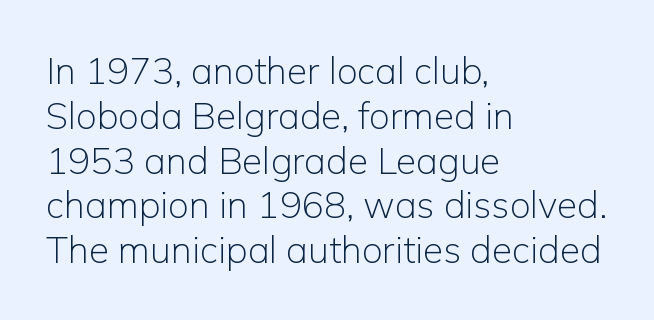
{"serif": "no", "italic": "no", "bold": "no", "weight": "light", "width": "normal", "stroke_contrast": "low", "x_height": "medium", "monospaced": "no", "underline": "no", "align": "left", "line_spacing_ratio": 1.21, "letter_spacing": "normal", "letter_spacing_em": 0.0, "glyph_px": 37}
